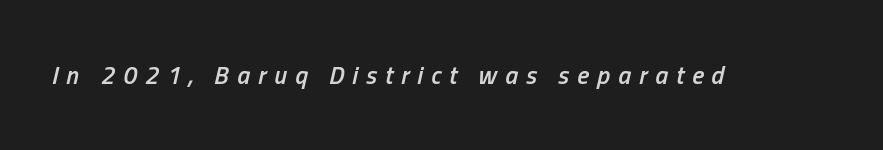
Q: Is the text bold? A: Semi-bold.
Q: Is the text italic (slanted)? A: Yes, it leans right by about 13 degrees.
Q: Is the text underlined? A: No.
Q: Is the spacing between letters normal or unusually wide? A: Unusually wide.
